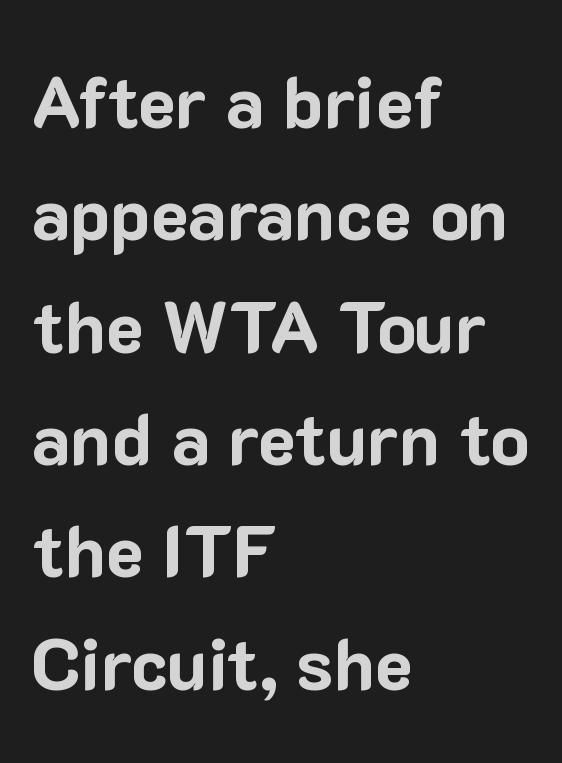
{"serif": "no", "italic": "no", "bold": "yes", "weight": "bold", "width": "normal", "stroke_contrast": "low", "x_height": "medium", "monospaced": "no", "underline": "no", "align": "left", "line_spacing": "normal", "line_spacing_ratio": 1.56, "letter_spacing": "normal", "letter_spacing_em": 0.0, "glyph_px": 72}
